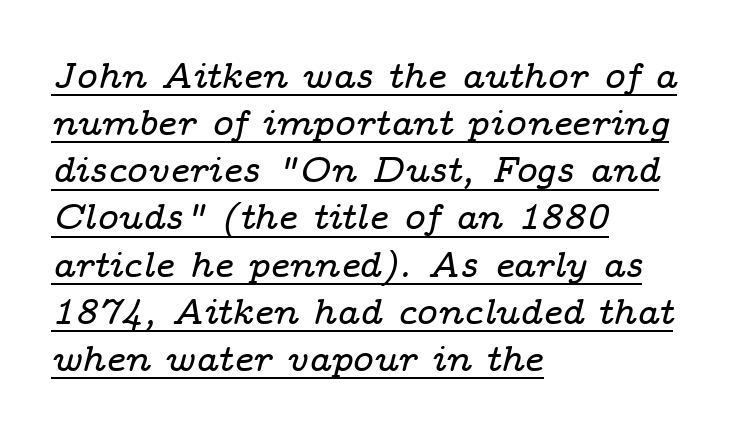
Does the copy run flush right? No — it runs flush left. Looks like regular typesetting: each glyph gets only the width it needs. Each new line begins a customary step beneath the previous one. The text was rendered using a seriffed face with decorative stroke endings. Slant detected: the letters are inclined. Somebody hit Ctrl+U on this one — the words are underlined.
